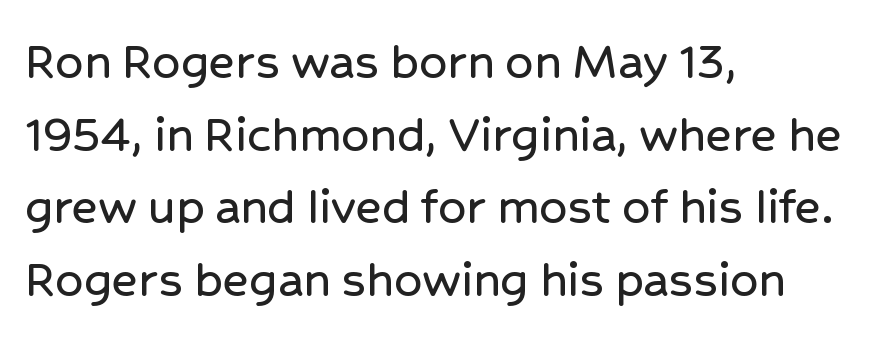
{"serif": "no", "italic": "no", "width": "normal", "stroke_contrast": "low", "x_height": "medium", "monospaced": "no", "underline": "no", "align": "left", "line_spacing": "normal", "line_spacing_ratio": 1.32, "letter_spacing": "normal", "letter_spacing_em": 0.0, "glyph_px": 55}
